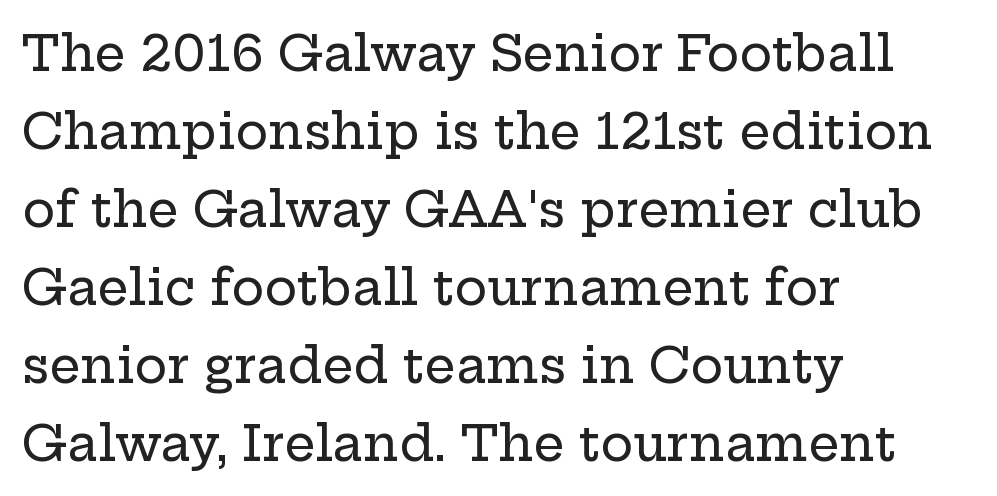
These lines are rendered in a variable-pitch font. The passage shown has conventional tracking throughout. Visually the block forms a straight wall on the left and a jagged coastline on the right. This is the regular roman posture of the typeface.
